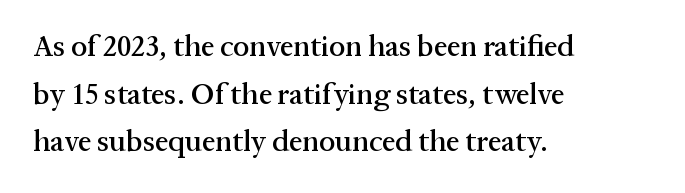
{"serif": "yes", "italic": "no", "width": "normal", "stroke_contrast": "medium", "x_height": "medium", "monospaced": "no", "underline": "no", "align": "left", "line_spacing": "normal", "line_spacing_ratio": 1.59, "letter_spacing": "normal", "letter_spacing_em": 0.0, "glyph_px": 30}
